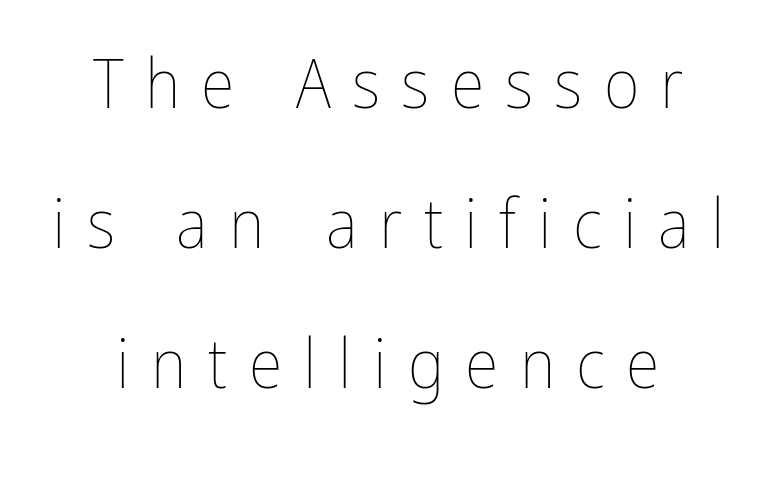
Q: Is the text bold? A: No.
Q: Is the text italic (slanted)? A: No, it is upright.
Q: Is the text underlined? A: No.
Q: Is the spacing between letters normal or unusually wide? A: Unusually wide.
Q: Is the spacing between lines tight, normal or loose? A: Loose.
Q: Width (condensed, normal, or wide)? A: Condensed.
Q: Stroke contrast? A: Low.
Q: x-height? A: Medium.
Q: Monospaced? A: No.
